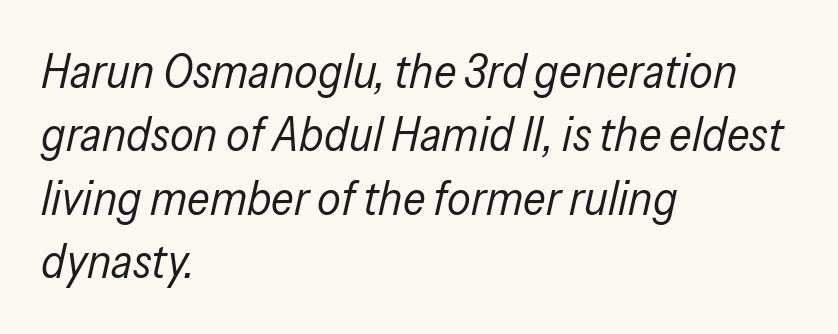
Summary of vertical rhythm: regular, with standard interline spacing. The compositor pushed each line to the left boundary. The rendering uses natural spacing where letterforms have individual widths. Unmarked baselines from the first word to the last. This rendering leaves character spacing at its baseline value.
